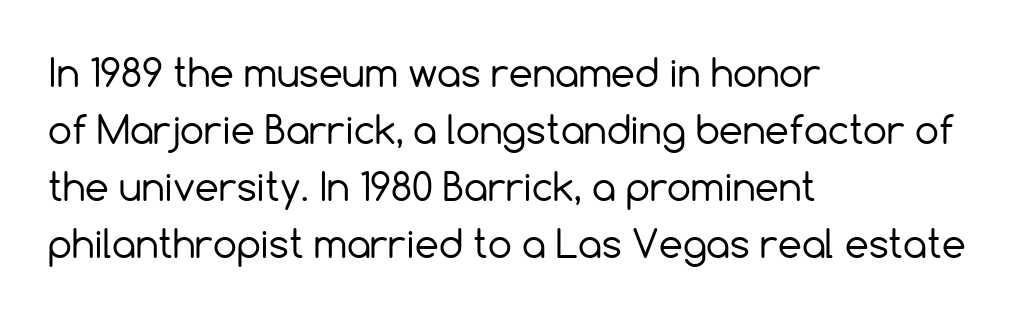
Q: Is the text bold? A: No.
Q: Is the text italic (slanted)? A: No, it is upright.
Q: Is the typeface a serif or a sans-serif typeface? A: Sans-serif.
Q: Is the text underlined? A: No.
Q: How is the paragraph aligned? A: Left-aligned.
Q: Is the spacing between letters normal or unusually wide? A: Normal.
Q: Is the spacing between lines tight, normal or loose? A: Normal.
Q: Width (condensed, normal, or wide)? A: Normal.
Q: x-height? A: Medium.
Q: Monospaced? A: No.
